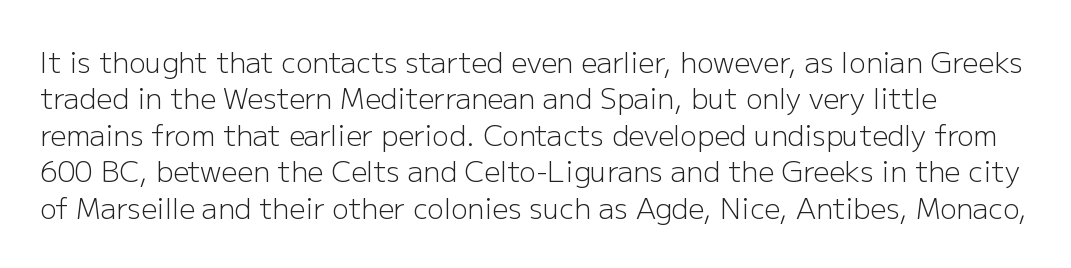
Q: Is the text bold? A: No.
Q: Is the text italic (slanted)? A: No, it is upright.
Q: Is the typeface a serif or a sans-serif typeface? A: Sans-serif.
Q: Is the text underlined? A: No.
Q: Is the spacing between letters normal or unusually wide? A: Normal.
Q: Is the spacing between lines tight, normal or loose? A: Normal.
Q: Width (condensed, normal, or wide)? A: Normal.
Q: Stroke contrast? A: Low.
Q: x-height? A: Medium.
Q: Monospaced? A: No.
